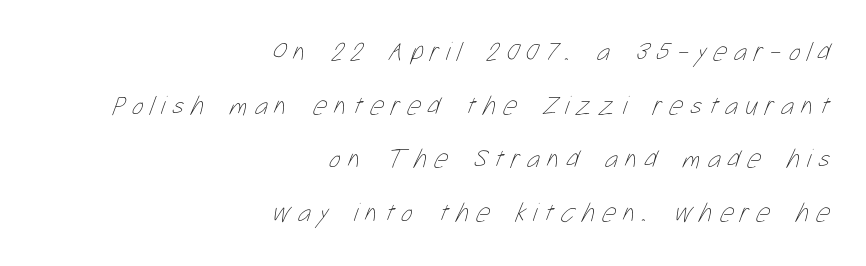
Q: Is the text bold? A: No.
Q: Is the text underlined? A: No.
Q: How is the paragraph aligned? A: Right-aligned.
Q: Is the spacing between letters normal or unusually wide? A: Unusually wide.
Q: Is the spacing between lines tight, normal or loose? A: Loose.
